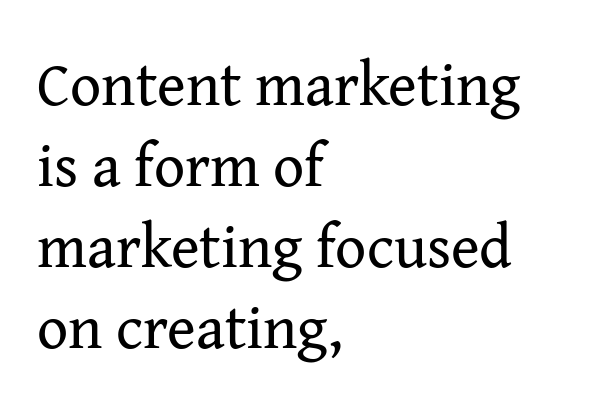
Q: Is the text bold? A: No.
Q: Is the text italic (slanted)? A: No, it is upright.
Q: Is the typeface a serif or a sans-serif typeface? A: Serif.
Q: Is the text underlined? A: No.
Q: How is the paragraph aligned? A: Left-aligned.
Q: Is the spacing between letters normal or unusually wide? A: Normal.
Q: Is the spacing between lines tight, normal or loose? A: Normal.
Q: Width (condensed, normal, or wide)? A: Normal.
Q: Stroke contrast? A: Medium.
Q: x-height? A: Medium.
Q: Monospaced? A: No.
